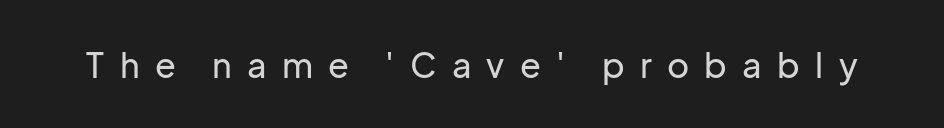
{"serif": "no", "italic": "no", "width": "normal", "stroke_contrast": "low", "x_height": "medium", "monospaced": "no", "underline": "no", "letter_spacing": "wide", "letter_spacing_em": 0.45, "glyph_px": 34}
